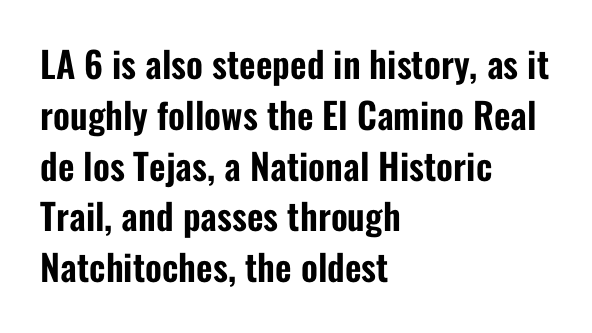
{"serif": "no", "italic": "no", "width": "condensed", "stroke_contrast": "low", "x_height": "medium", "monospaced": "no", "underline": "no", "align": "left", "line_spacing": "normal", "line_spacing_ratio": 1.41, "letter_spacing": "normal", "letter_spacing_em": 0.0, "glyph_px": 36}
